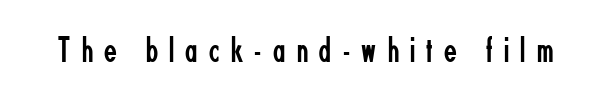
The image shows 37 px regular-weight, condensed sans-serif type, upright; set unusually wide letter spacing (+0.31 em), not underlined; low stroke contrast and a small x-height.
